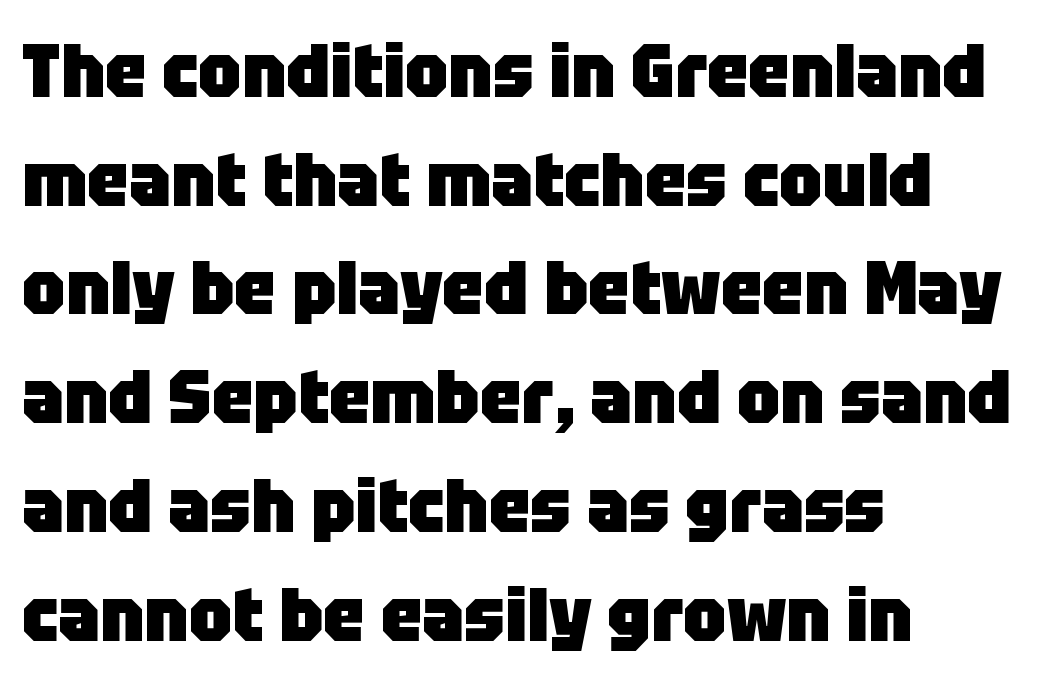
{"serif": "no", "italic": "no", "bold": "yes", "weight": "heavy", "width": "normal", "stroke_contrast": "low", "x_height": "large", "monospaced": "no", "underline": "no", "align": "left", "line_spacing": "normal", "line_spacing_ratio": 1.45, "letter_spacing": "normal", "letter_spacing_em": 0.0, "glyph_px": 75}
